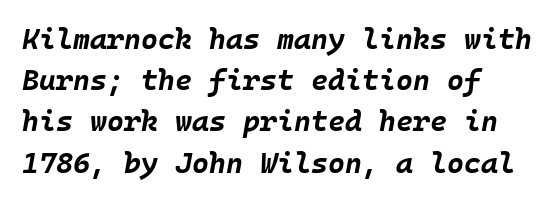
The vertical gap from one line to the next is medium. Typographic density is high because the face is bold. Nobody touched the tracking dial on this one. The ragged edge is on the right, which tells us the setting is flush left. The space beneath each line is pristine and unruled. The axis of the letterforms is tilted away from vertical.
